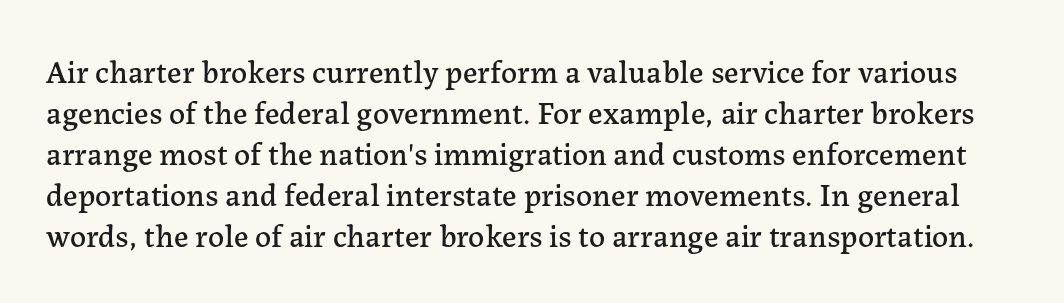
{"serif": "yes", "italic": "no", "width": "normal", "stroke_contrast": "low", "x_height": "medium", "monospaced": "no", "underline": "no", "line_spacing": "normal", "line_spacing_ratio": 1.28, "letter_spacing": "normal", "letter_spacing_em": 0.0, "glyph_px": 32}
